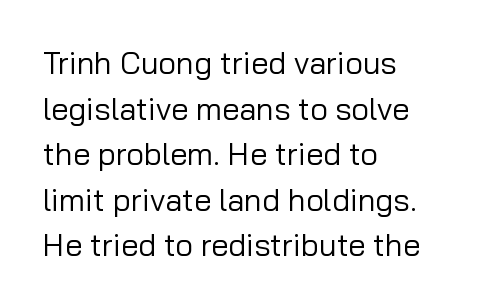
{"serif": "no", "italic": "no", "bold": "no", "weight": "regular", "width": "normal", "stroke_contrast": "low", "x_height": "medium", "monospaced": "no", "underline": "no", "align": "left", "line_spacing": "normal", "line_spacing_ratio": 1.47, "letter_spacing": "normal", "letter_spacing_em": 0.0, "glyph_px": 31}
